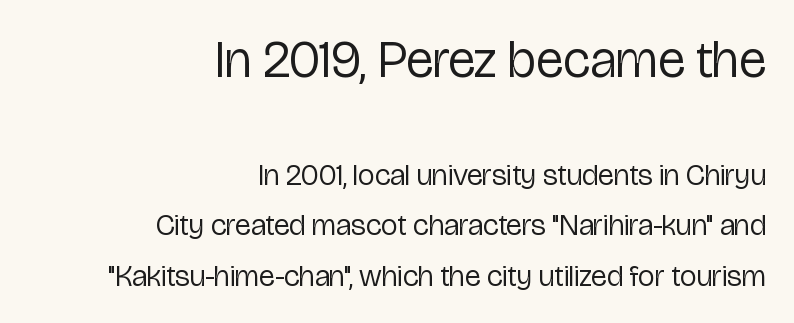
The image shows 52 px regular-weight, condensed sans-serif type, upright; set right-aligned, normal line spacing (1.68x), normal letter spacing, not underlined; the first (top) block is 1.73x larger; low stroke contrast and a medium x-height.
